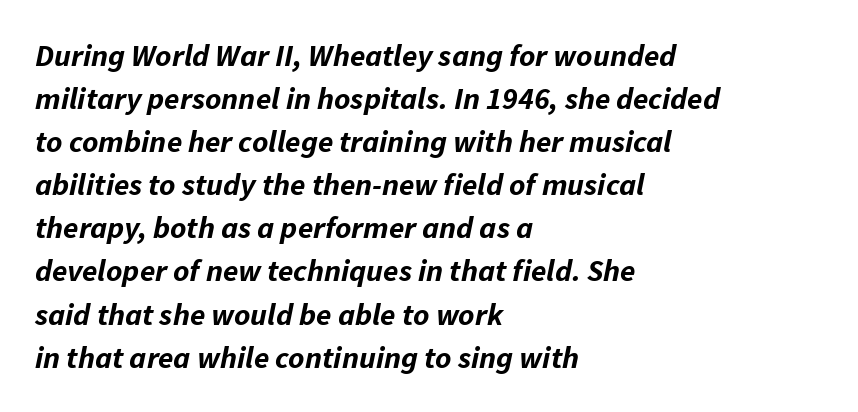
The image shows 31 px bold type, italic (leaning right); set left-aligned, normal line spacing (1.39x), normal letter spacing, not underlined; low stroke contrast and a medium x-height.
